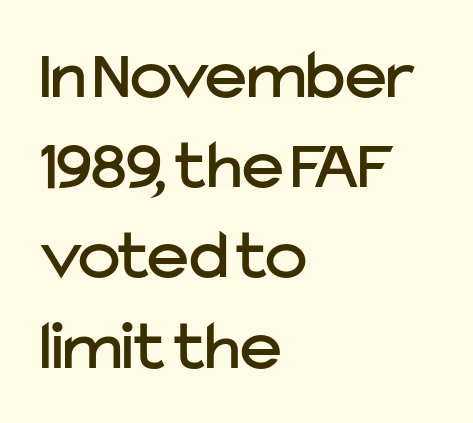
Each word holds together tightly as a unit, with standard inter-letter gaps. Is there any slant? The stems are plumb. Each letter keeps its own natural width here, so spacing adapts to shape. You can tell from the bare stems that sans-serif type was used. Only glyphs here, with clear space below each row.
